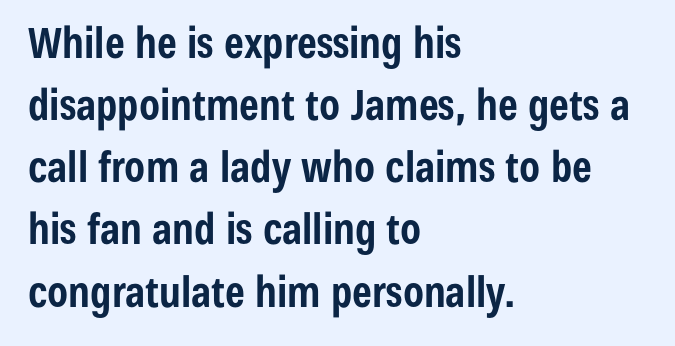
The image shows 42 px bold, condensed sans-serif type, upright; set left-aligned, normal line spacing (1.48x), normal letter spacing, not underlined; low stroke contrast and a medium x-height.
